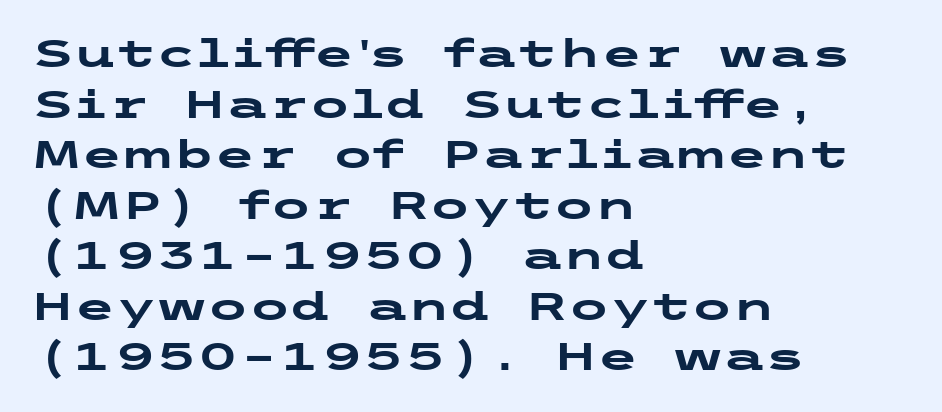
The image shows 38 px heavy, wide sans-serif type, upright; set left-aligned, normal line spacing (1.33x), normal letter spacing, not underlined; low stroke contrast and a medium x-height.
